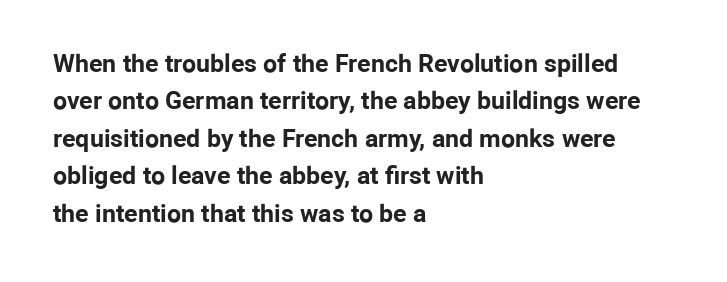
Baseline-to-baseline distance is the conventional proportion of letter height. The typesetter chose a ragged-right arrangement here. The zone under the glyphs is completely vacant. Typesetter's note: full bold, strokes at maximum text heaviness. In terms of posture, this sample is upright. The horizontal fit of the characters is conventional and even.
